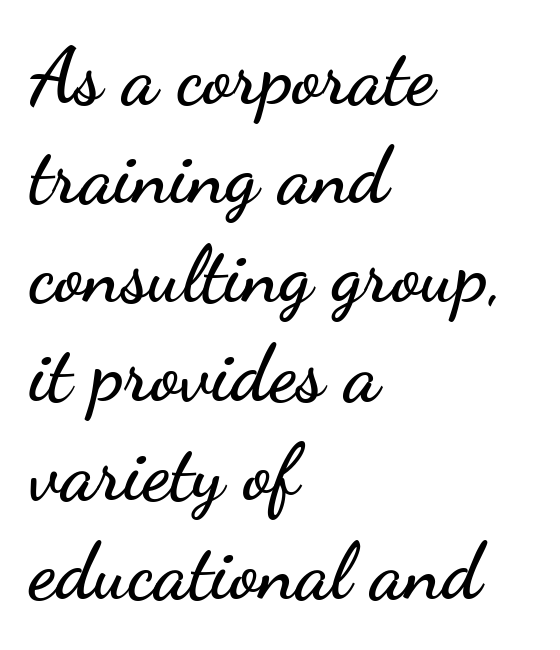
What kind of face is this? One without serifs — a sans. If you measured baseline to baseline, you'd find a middling distance. The lines in this sample share a left origin and differ only in where they stop.
